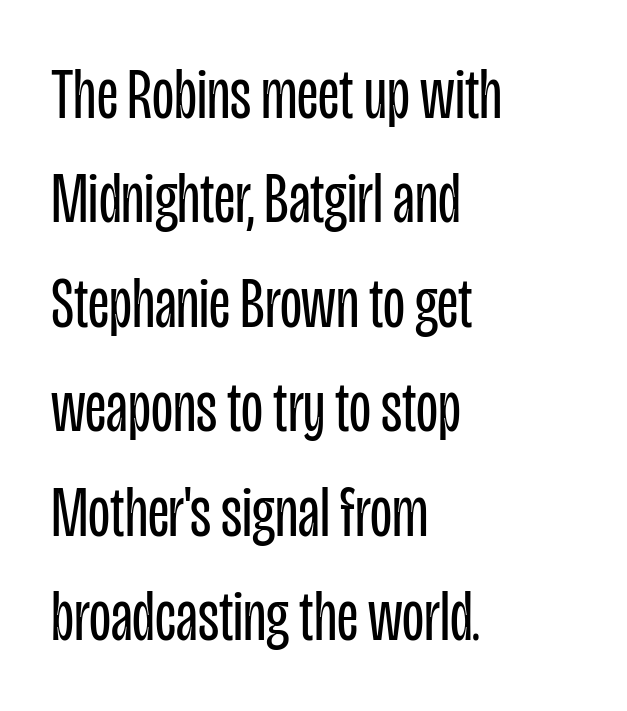
The image shows 72 px regular-weight, condensed sans-serif type, upright; set left-aligned, normal line spacing (1.45x), normal letter spacing, not underlined; low stroke contrast and a large x-height.
